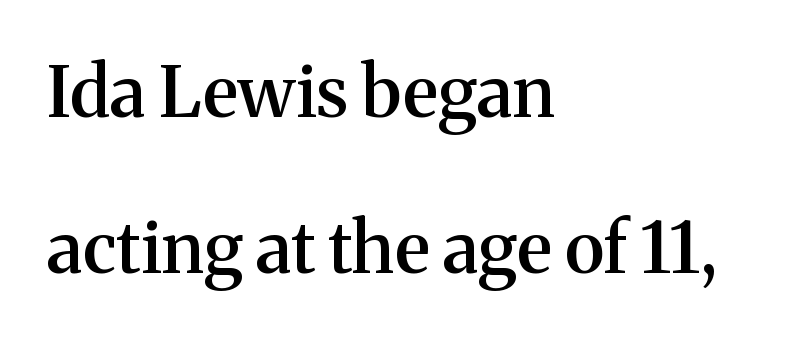
Q: Is the text bold? A: Semi-bold.
Q: Is the text italic (slanted)? A: No, it is upright.
Q: Is the typeface a serif or a sans-serif typeface? A: Serif.
Q: Is the text underlined? A: No.
Q: How is the paragraph aligned? A: Left-aligned.
Q: Is the spacing between letters normal or unusually wide? A: Normal.
Q: Is the spacing between lines tight, normal or loose? A: Loose.
Q: Width (condensed, normal, or wide)? A: Normal.
Q: Stroke contrast? A: Medium.
Q: x-height? A: Medium.
Q: Monospaced? A: No.
